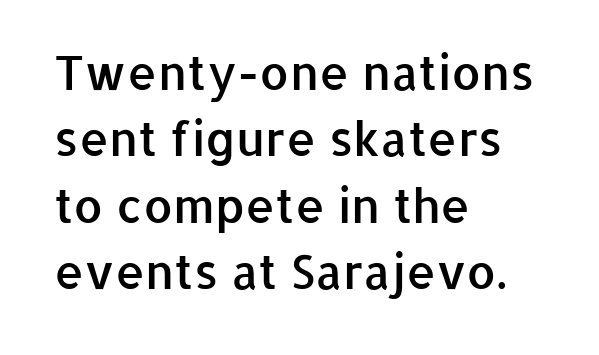
Descender tails drop into unmarked territory. Does extra space separate the letters? No, they use regular spacing. This sample uses an upright cut, with every glyph sitting square on the baseline. The leading is moderate, giving the passage an even texture. No feet cap the strokes, marking this as sans-serif type.
